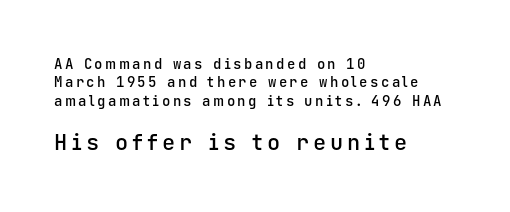
Q: Is the text bold? A: Semi-bold.
Q: Is the text italic (slanted)? A: No, it is upright.
Q: Is the text underlined? A: No.
Q: How is the paragraph aligned? A: Left-aligned.
Q: Is the spacing between lines tight, normal or loose? A: Normal.
Q: Which block of text is set in a larger size, the first (top) or the second (bottom)? A: The second (bottom) one.
